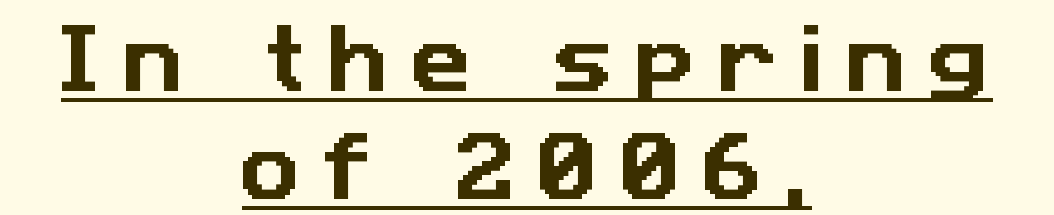
The image shows 75 px sans-serif type; set centered, normal line spacing (1.44x), unusually wide letter spacing (+0.29 em), underlined; low stroke contrast and a medium x-height.
